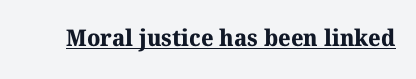
Q: Is the text bold? A: Yes.
Q: Is the text underlined? A: Yes.
Q: Is the spacing between letters normal or unusually wide? A: Normal.
